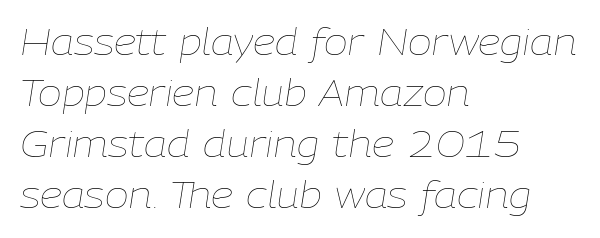
The image shows 36 px thin type, italic (leaning right); set left-aligned, normal line spacing (1.42x), normal letter spacing, not underlined; low stroke contrast and a medium x-height.
